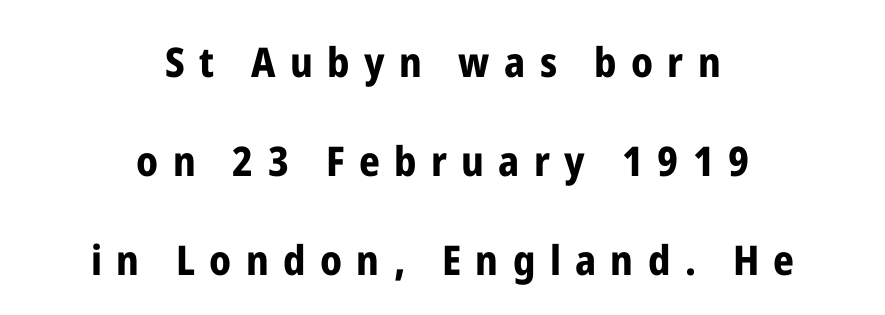
{"serif": "no", "italic": "no", "bold": "yes", "weight": "bold", "width": "condensed", "stroke_contrast": "low", "x_height": "medium", "monospaced": "no", "underline": "no", "align": "center", "line_spacing": "loose", "line_spacing_ratio": 2.41, "letter_spacing": "wide", "letter_spacing_em": 0.35, "glyph_px": 41}
